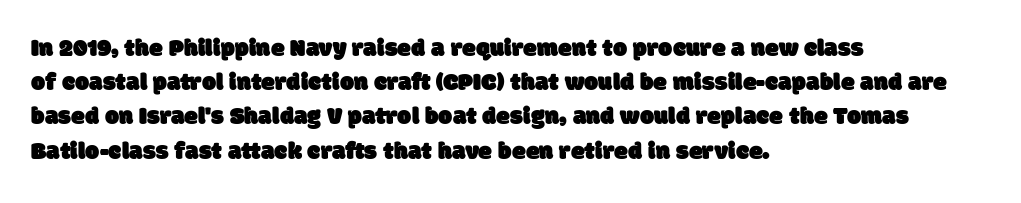
The image shows 25 px text type; set left-aligned, normal line spacing (1.37x), normal letter spacing, not underlined.
